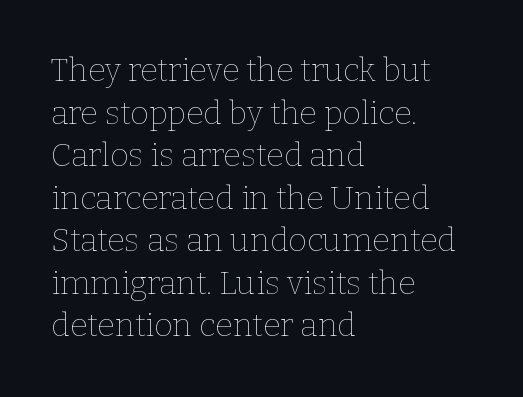
Q: Is the text bold? A: No.
Q: Is the text italic (slanted)? A: No, it is upright.
Q: Is the text underlined? A: No.
Q: How is the paragraph aligned? A: Left-aligned.
Q: Is the spacing between letters normal or unusually wide? A: Normal.
Q: Is the spacing between lines tight, normal or loose? A: Normal.
Q: Width (condensed, normal, or wide)? A: Normal.
Q: Stroke contrast? A: Low.
Q: x-height? A: Medium.
Q: Monospaced? A: No.
